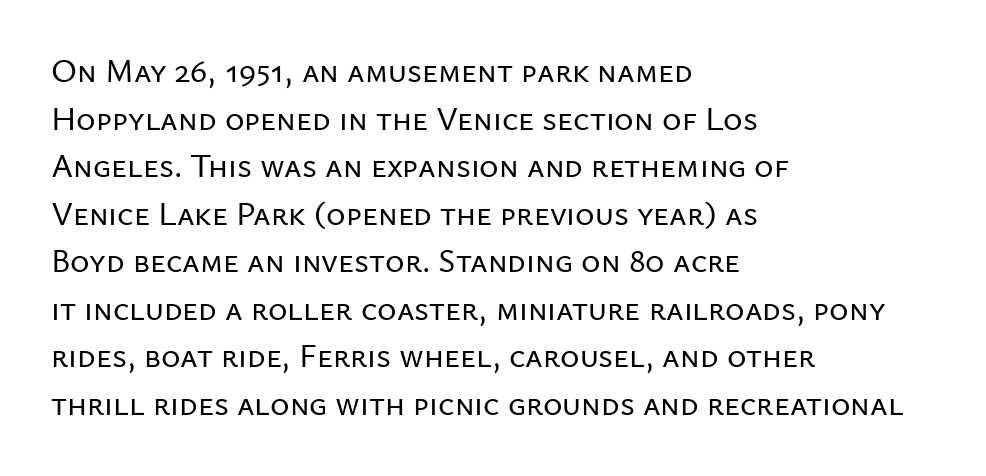
Q: Is the text italic (slanted)? A: No, it is upright.
Q: Is the typeface a serif or a sans-serif typeface? A: Sans-serif.
Q: Is the text underlined? A: No.
Q: How is the paragraph aligned? A: Left-aligned.
Q: Is the spacing between letters normal or unusually wide? A: Normal.
Q: Is the spacing between lines tight, normal or loose? A: Normal.
Q: Width (condensed, normal, or wide)? A: Normal.
Q: Stroke contrast? A: Low.
Q: x-height? A: Medium.
Q: Monospaced? A: No.
